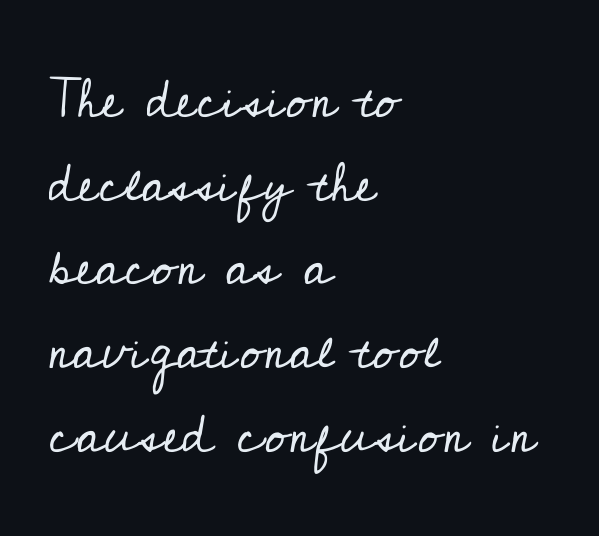
{"serif": "yes", "bold": "no", "weight": "regular", "width": "normal", "stroke_contrast": "low", "x_height": "small", "monospaced": "no", "underline": "no", "align": "left", "line_spacing": "normal", "line_spacing_ratio": 1.55, "letter_spacing": "normal", "letter_spacing_em": 0.0, "glyph_px": 54}
